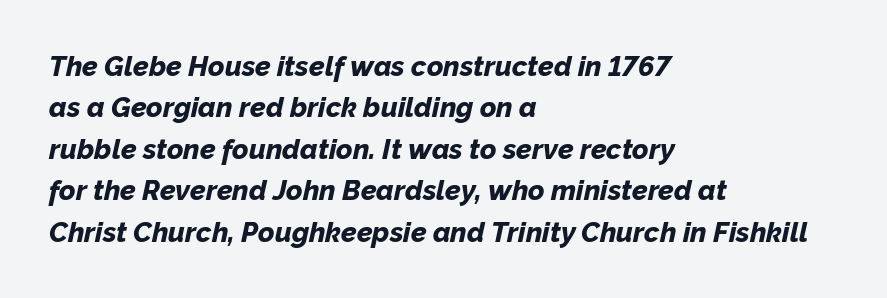
The image shows 28 px bold type, italic (leaning right); set left-aligned, normal line spacing (1.48x), normal letter spacing, not underlined; low stroke contrast and a medium x-height.
